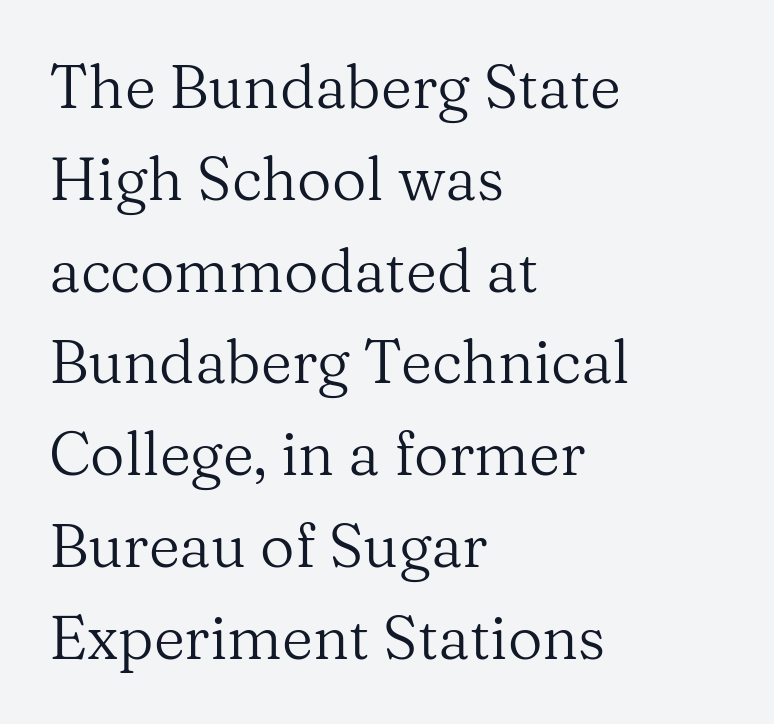
Q: Is the text bold? A: No.
Q: Is the text italic (slanted)? A: No, it is upright.
Q: Is the typeface a serif or a sans-serif typeface? A: Serif.
Q: Is the text underlined? A: No.
Q: How is the paragraph aligned? A: Left-aligned.
Q: Is the spacing between letters normal or unusually wide? A: Normal.
Q: Is the spacing between lines tight, normal or loose? A: Normal.
Q: Width (condensed, normal, or wide)? A: Normal.
Q: Stroke contrast? A: Medium.
Q: x-height? A: Medium.
Q: Monospaced? A: No.
